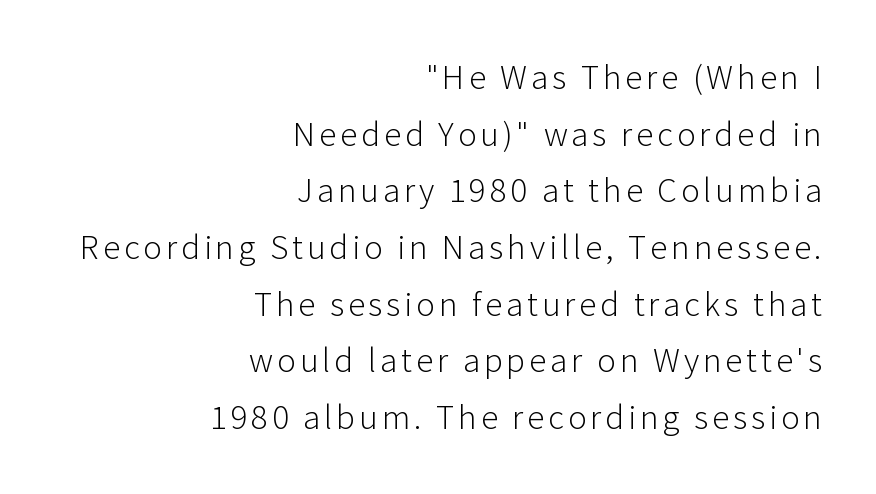
Decoration check: the copy has no underline. Italic: no, the glyphs are upright roman. This rendering uses right alignment, leaving the left contour irregular. Regular leading. A quiet, ordinary-to-light weight characterises the typeface. Is this a fixed-width face? No — the glyphs have proportional, varying widths.
